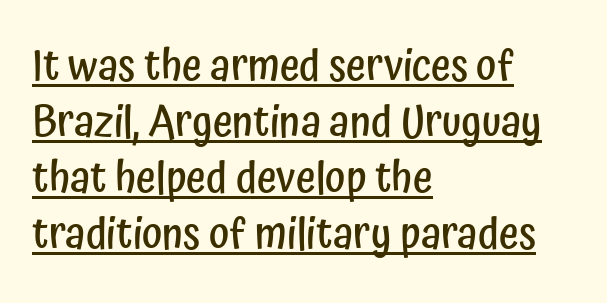
Q: Is the text bold? A: Semi-bold.
Q: Is the text italic (slanted)? A: No, it is upright.
Q: Is the typeface a serif or a sans-serif typeface? A: Sans-serif.
Q: Is the text underlined? A: Yes.
Q: How is the paragraph aligned? A: Left-aligned.
Q: Is the spacing between letters normal or unusually wide? A: Normal.
Q: Is the spacing between lines tight, normal or loose? A: Normal.
Q: Width (condensed, normal, or wide)? A: Condensed.
Q: Stroke contrast? A: Low.
Q: x-height? A: Medium.
Q: Monospaced? A: No.
